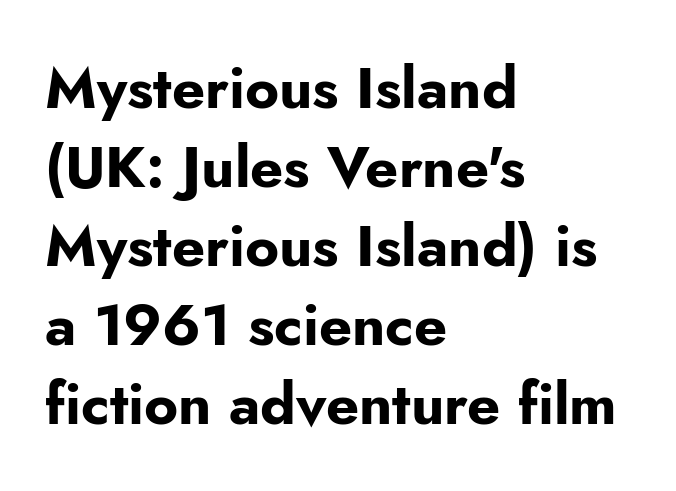
The image shows 58 px bold sans-serif type, upright; set left-aligned, normal line spacing (1.36x), normal letter spacing, not underlined; low stroke contrast and a small x-height.
